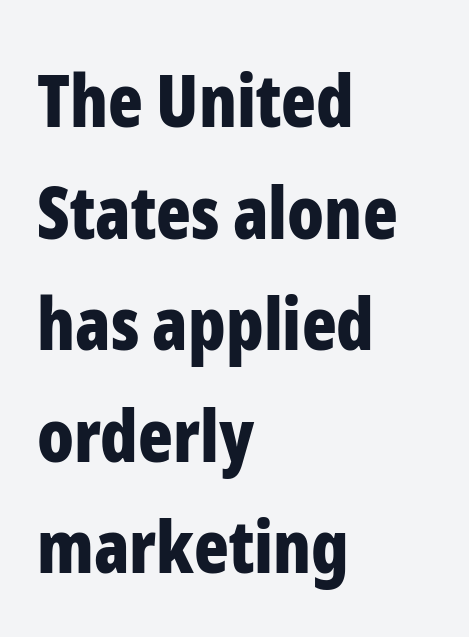
The image shows 72 px bold, condensed sans-serif type, upright; set left-aligned, normal line spacing (1.55x), normal letter spacing, not underlined; low stroke contrast and a medium x-height.
